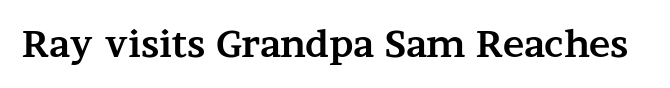
Spacing between characters is what you'd get straight out of the box. Underlining? Definitely not there. The text was rendered using a seriffed face with decorative stroke endings. Is this a fixed-width face? No — the glyphs have proportional, varying widths.
